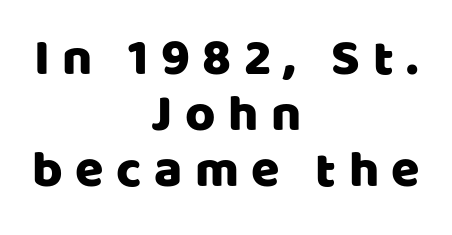
{"serif": "no", "italic": "no", "width": "normal", "stroke_contrast": "low", "x_height": "large", "monospaced": "no", "underline": "no", "align": "center", "line_spacing": "tight", "line_spacing_ratio": 1.08, "letter_spacing": "wide", "letter_spacing_em": 0.24, "glyph_px": 52}
